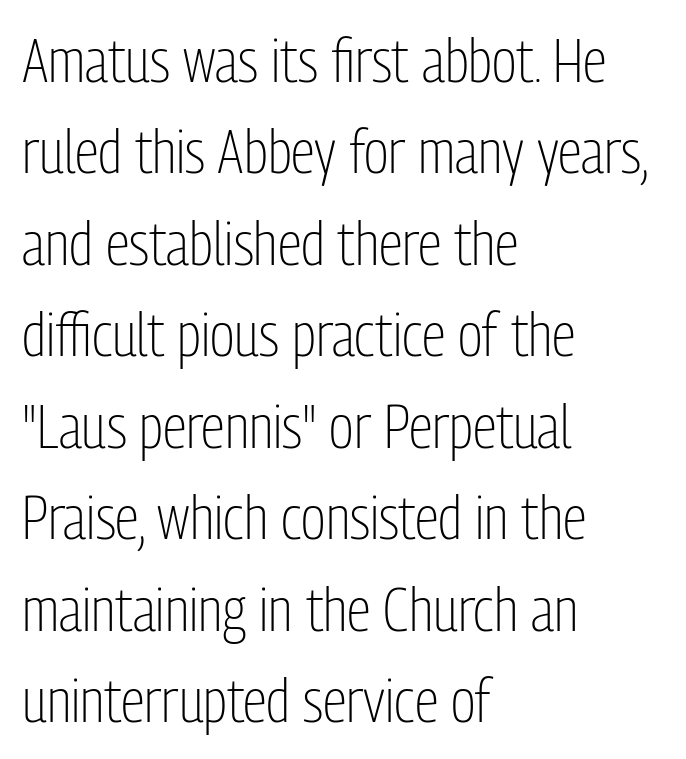
{"serif": "no", "italic": "no", "bold": "no", "weight": "light", "width": "condensed", "stroke_contrast": "low", "x_height": "medium", "monospaced": "no", "underline": "no", "align": "left", "line_spacing": "normal", "line_spacing_ratio": 1.5, "letter_spacing": "normal", "letter_spacing_em": 0.0, "glyph_px": 61}
